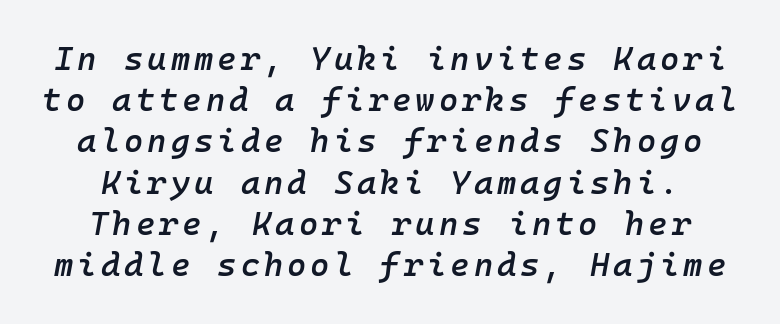
Yep, that's italic — everything's leaning. Check the space under the baseline: it is left empty. Fixed-width glyphs throughout — classic coding-font behaviour. On the weight axis this lands at semibold, roughly 600.
